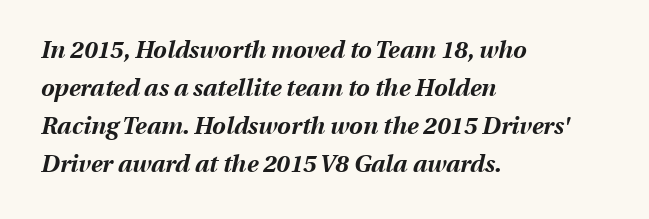
The typesetting leans heavy: a genuine bold. Visually the block forms a straight wall on the left and a jagged coastline on the right. The strip under each line holds only bare page. A typesetter would call this leading conventional body-copy spacing. The lettering tilts uniformly, giving the passage an italic look. Compared with typical body copy, the letter spacing here is the same.
